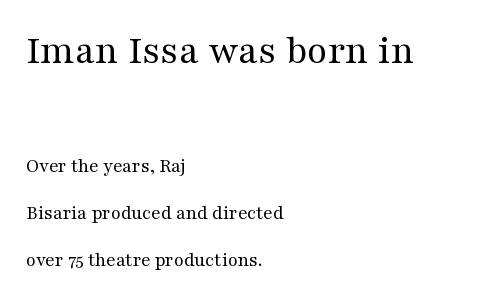
Letterform terminals end in serifs throughout the passage. The vertical gap from one line to the next is large. Large over small — that's the arrangement of the two blocks here. The horizontal fit of the characters is conventional and even. Ordinary non-slanted type is in use. This rendering features lettering with no underline.
